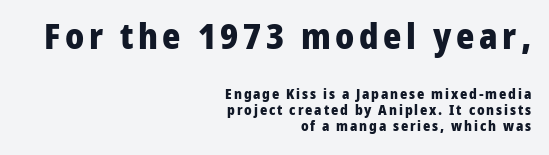
The image shows 35 px heavy sans-serif type, upright; set right-aligned, tight line spacing (1.14x), not underlined; the first (top) block is 2.5x larger; low stroke contrast and a medium x-height.
